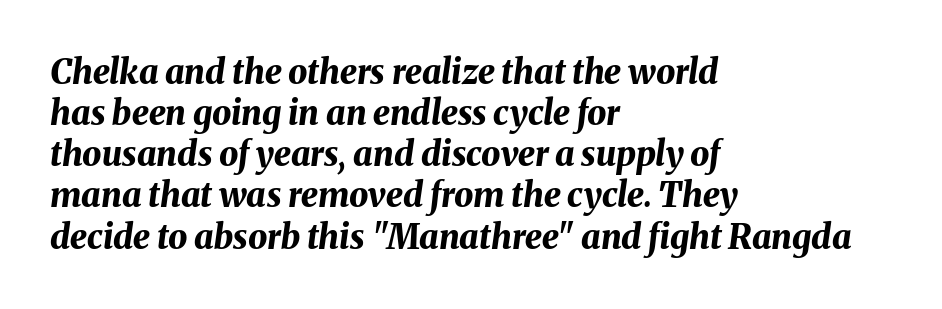
{"italic": "yes", "lean": "right", "slant_degrees": 8, "bold": "yes", "weight": "bold", "width": "normal", "stroke_contrast": "medium", "x_height": "medium", "monospaced": "no", "underline": "no", "align": "left", "line_spacing_ratio": 1.21, "letter_spacing": "normal", "letter_spacing_em": 0.0, "glyph_px": 34}
